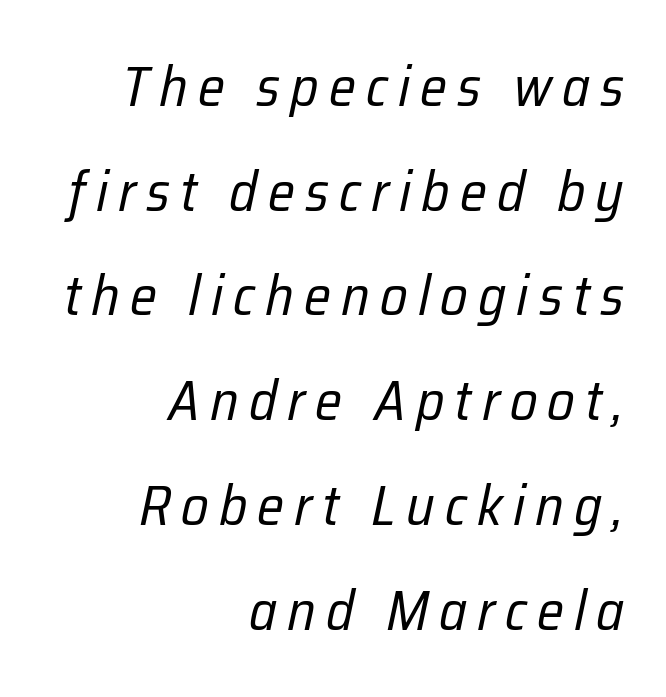
Q: Is the text bold? A: No.
Q: Is the text italic (slanted)? A: Yes, it leans right by about 12 degrees.
Q: Is the text underlined? A: No.
Q: How is the paragraph aligned? A: Right-aligned.
Q: Width (condensed, normal, or wide)? A: Condensed.
Q: Stroke contrast? A: Low.
Q: x-height? A: Medium.
Q: Monospaced? A: No.
